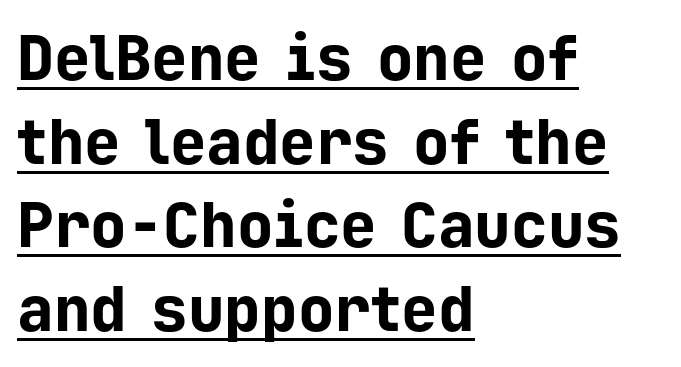
{"serif": "no", "italic": "no", "bold": "yes", "weight": "bold", "width": "normal", "stroke_contrast": "low", "x_height": "medium", "monospaced": "yes", "underline": "yes", "align": "left", "line_spacing": "normal", "line_spacing_ratio": 1.37, "letter_spacing": "normal", "letter_spacing_em": 0.0, "glyph_px": 61}
